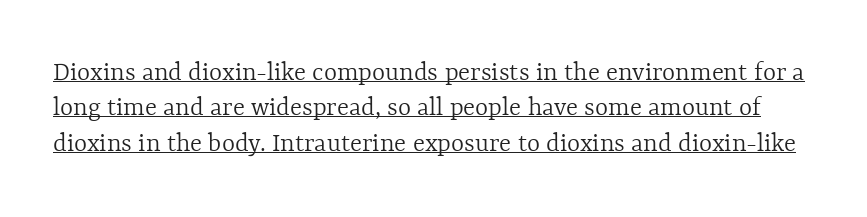
{"italic": "no", "bold": "no", "weight": "light", "width": "normal", "x_height": "medium", "monospaced": "no", "underline": "yes", "line_spacing": "normal", "line_spacing_ratio": 1.26, "letter_spacing": "normal", "letter_spacing_em": 0.0, "glyph_px": 28}
